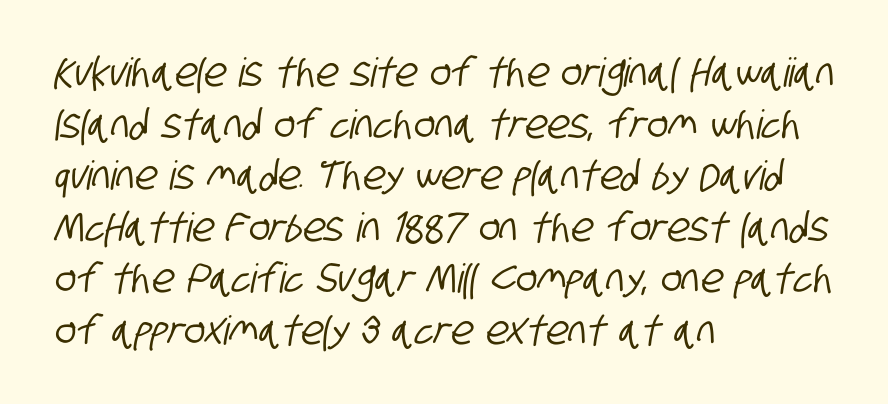
The image shows 40 px condensed sans-serif type; set left-aligned, normal line spacing (1.29x), normal letter spacing, not underlined; low stroke contrast and a large x-height.
